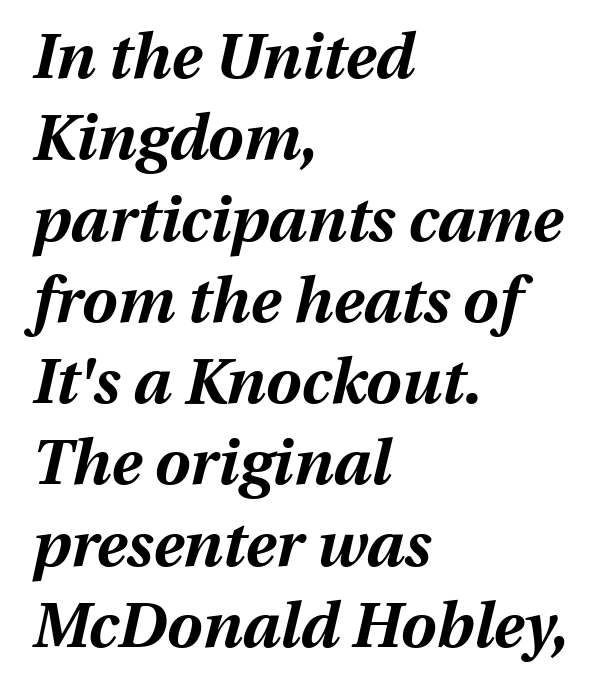
The image shows 63 px bold type, italic (leaning right); set left-aligned, normal line spacing (1.29x), normal letter spacing, not underlined; medium stroke contrast and a medium x-height.
